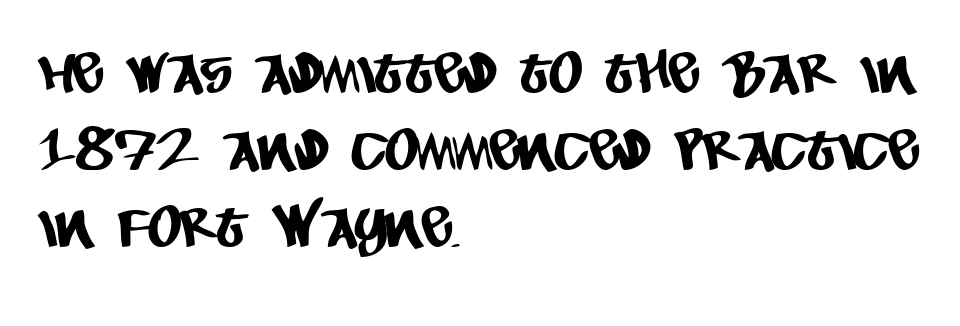
The image shows 57 px condensed sans-serif type; set left-aligned, normal line spacing (1.35x), normal letter spacing, not underlined; low stroke contrast and a large x-height.
